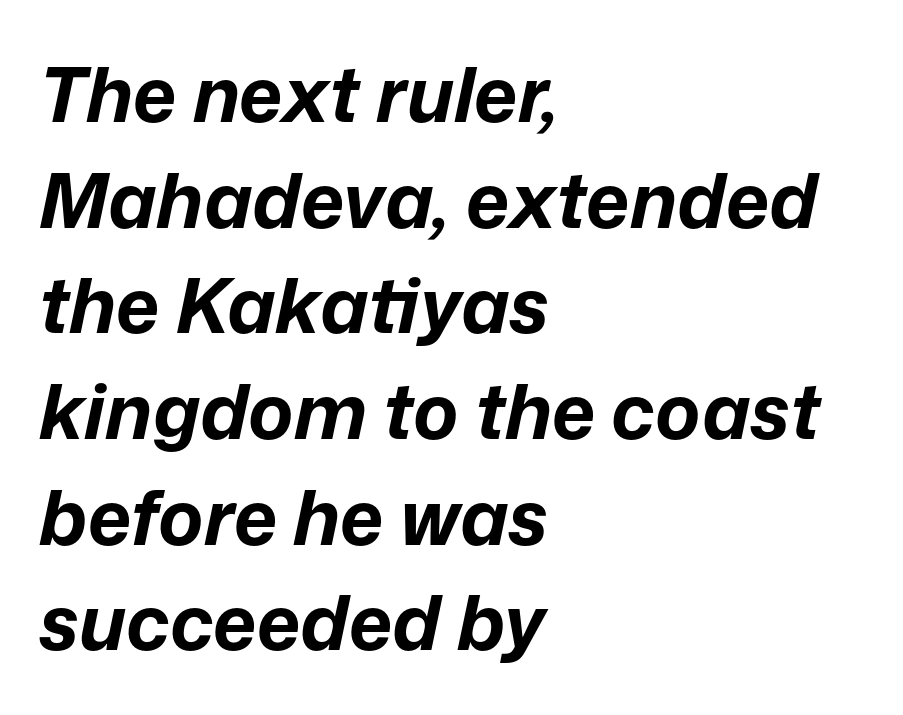
Q: Is the text bold? A: Yes.
Q: Is the text italic (slanted)? A: Yes, it leans right by about 12 degrees.
Q: Is the text underlined? A: No.
Q: How is the paragraph aligned? A: Left-aligned.
Q: Is the spacing between letters normal or unusually wide? A: Normal.
Q: Is the spacing between lines tight, normal or loose? A: Normal.
Q: Width (condensed, normal, or wide)? A: Normal.
Q: Stroke contrast? A: Low.
Q: x-height? A: Medium.
Q: Monospaced? A: No.
